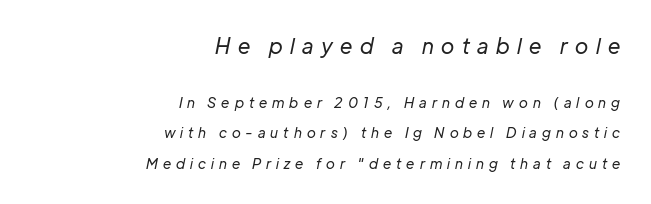
Counters stay open thanks to moderate or lighter strokes. The whole block is typeset with a tilt. Visually the block forms a straight wall on the right and a jagged coastline on the left. Students, note that the glyphs here are deliberately spaced far apart. Anything drawn beneath the words? Only blank space.
